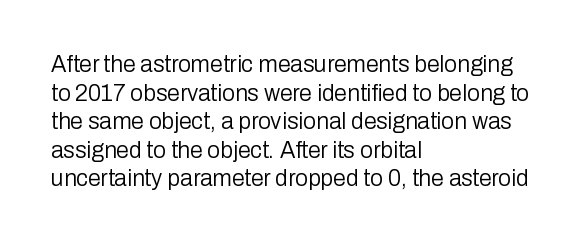
Beneath every word, the page is bare. On a weight scale, this lands at 450 or below. Look at the tracking — it's just the regular setting, nothing added. The typesetter chose a ragged-right arrangement here. Upright lettering throughout.
